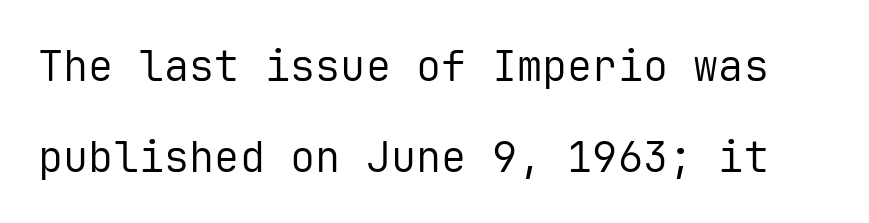
The image shows 42 px regular-weight sans-serif type, upright, monospaced; set loose line spacing (2.16x), normal letter spacing, not underlined; low stroke contrast and a medium x-height.
